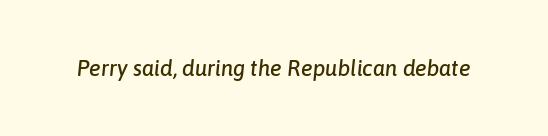
{"italic": "yes", "lean": "right", "slant_degrees": 6, "underline": "no", "letter_spacing": "normal", "letter_spacing_em": 0.0, "glyph_px": 22}
